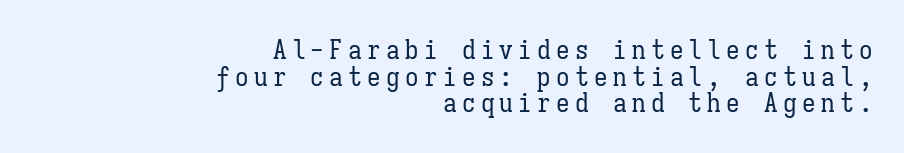
Q: Is the text bold? A: No.
Q: Is the text italic (slanted)? A: No, it is upright.
Q: Is the text underlined? A: No.
Q: How is the paragraph aligned? A: Right-aligned.
Q: Is the spacing between letters normal or unusually wide? A: Unusually wide.
Q: Is the spacing between lines tight, normal or loose? A: Tight.
